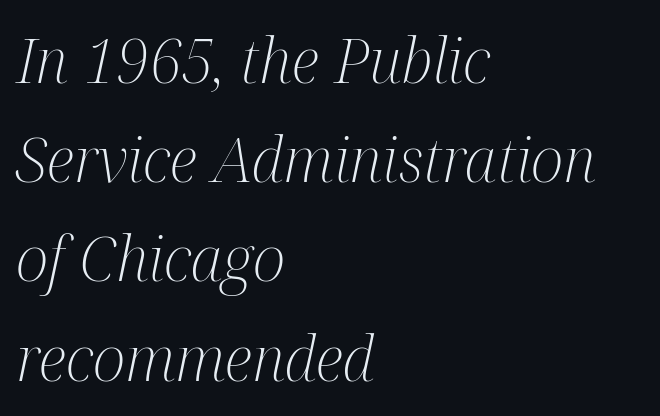
Q: Is the text bold? A: No.
Q: Is the text italic (slanted)? A: Yes, it leans right by about 12 degrees.
Q: Is the typeface a serif or a sans-serif typeface? A: Serif.
Q: Is the text underlined? A: No.
Q: How is the paragraph aligned? A: Left-aligned.
Q: Is the spacing between letters normal or unusually wide? A: Normal.
Q: Is the spacing between lines tight, normal or loose? A: Normal.
Q: Width (condensed, normal, or wide)? A: Condensed.
Q: Stroke contrast? A: Medium.
Q: x-height? A: Medium.
Q: Monospaced? A: No.
